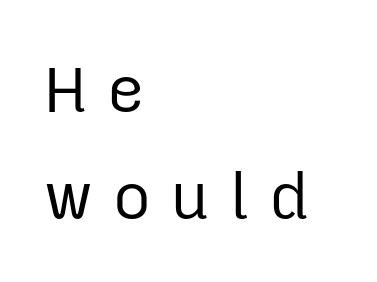
{"serif": "no", "italic": "no", "bold": "no", "weight": "regular", "width": "normal", "stroke_contrast": "low", "x_height": "medium", "monospaced": "no", "underline": "no", "align": "left", "line_spacing": "normal", "line_spacing_ratio": 1.64, "letter_spacing": "wide", "letter_spacing_em": 0.31, "glyph_px": 65}
